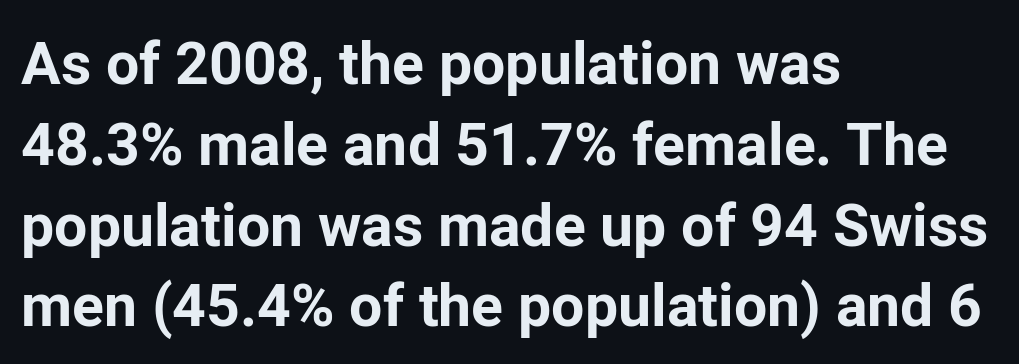
Unmarked baselines from the first word to the last. Between one letter and the next there's only the usual sliver of space. A typesetter would call this proportional, since set widths differ per character. Every stem runs plumb, perpendicular to the baseline. Letterform terminals end flat and unadorned throughout the passage. Line starts are locked; line ends wander.
